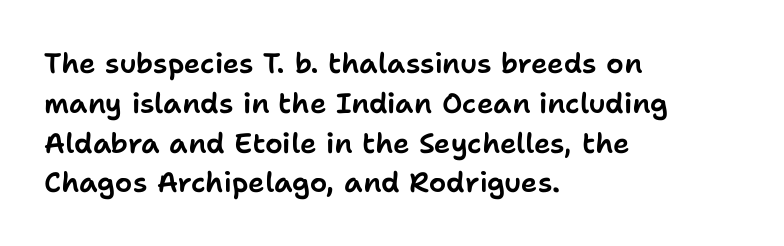
{"serif": "no", "italic": "no", "width": "normal", "stroke_contrast": "low", "x_height": "medium", "monospaced": "no", "underline": "no", "align": "left", "line_spacing": "normal", "line_spacing_ratio": 1.42, "letter_spacing": "normal", "letter_spacing_em": 0.0, "glyph_px": 28}
